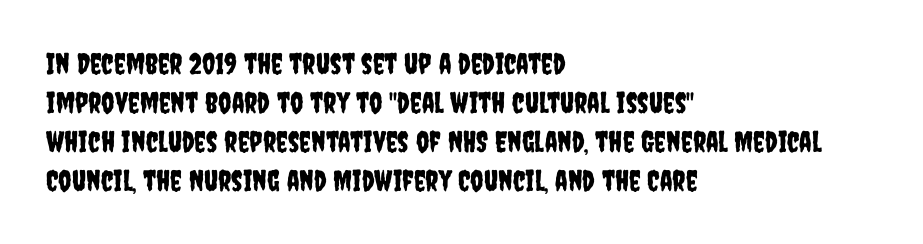
Q: Is the text italic (slanted)? A: No, it is upright.
Q: Is the typeface a serif or a sans-serif typeface? A: Sans-serif.
Q: Is the text underlined? A: No.
Q: How is the paragraph aligned? A: Left-aligned.
Q: Is the spacing between letters normal or unusually wide? A: Normal.
Q: Is the spacing between lines tight, normal or loose? A: Normal.
Q: Width (condensed, normal, or wide)? A: Condensed.
Q: Stroke contrast? A: Low.
Q: x-height? A: Large.
Q: Monospaced? A: No.
